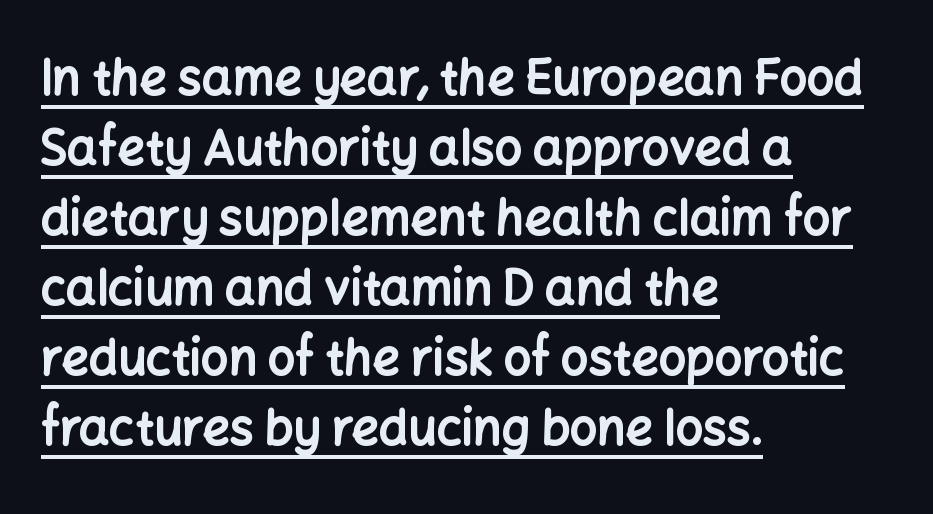
The image shows 48 px bold sans-serif type, upright; set left-aligned, normal line spacing (1.46x), normal letter spacing, underlined; low stroke contrast and a medium x-height.
